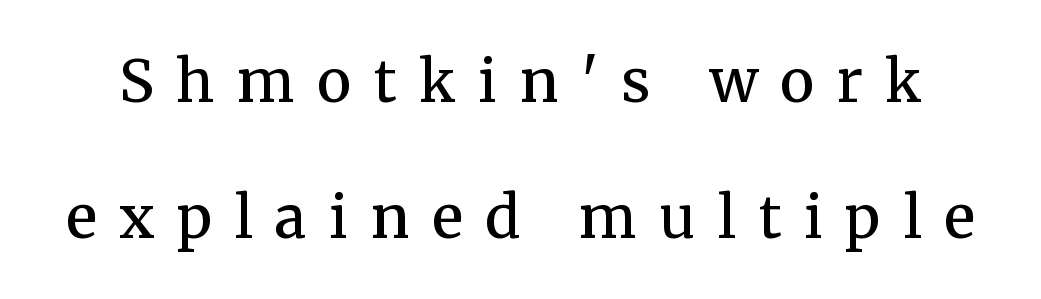
Q: Is the text bold? A: Semi-bold.
Q: Is the text italic (slanted)? A: No, it is upright.
Q: Is the typeface a serif or a sans-serif typeface? A: Serif.
Q: Is the text underlined? A: No.
Q: Is the spacing between letters normal or unusually wide? A: Unusually wide.
Q: Is the spacing between lines tight, normal or loose? A: Loose.
Q: Width (condensed, normal, or wide)? A: Normal.
Q: Stroke contrast? A: Medium.
Q: x-height? A: Medium.
Q: Monospaced? A: No.
